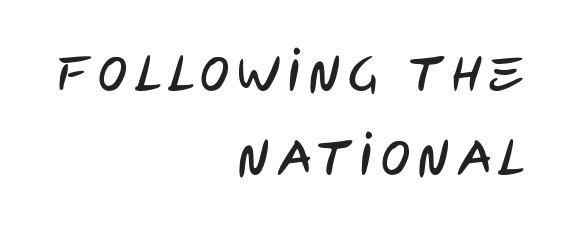
{"serif": "no", "width": "condensed", "stroke_contrast": "low", "x_height": "large", "monospaced": "no", "underline": "no", "align": "right", "line_spacing_ratio": 1.72, "glyph_px": 49}
